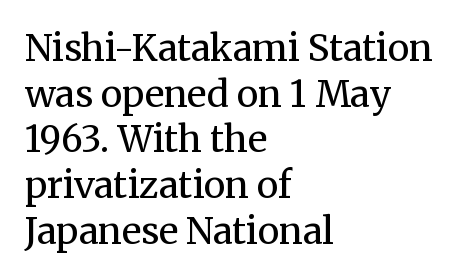
{"serif": "yes", "italic": "no", "bold": "no", "weight": "regular", "width": "normal", "stroke_contrast": "medium", "x_height": "medium", "monospaced": "no", "underline": "no", "align": "left", "line_spacing": "normal", "line_spacing_ratio": 1.27, "letter_spacing": "normal", "letter_spacing_em": 0.0, "glyph_px": 36}
